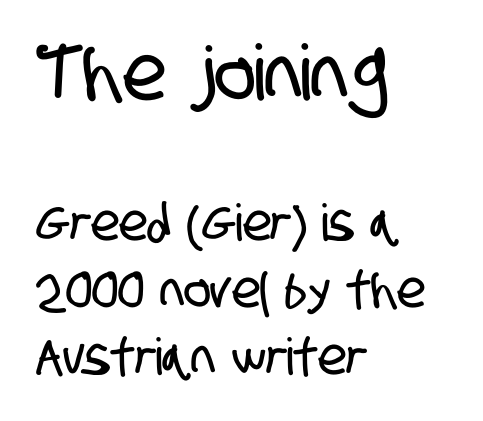
Students, note that the glyphs here touch the page at normal intervals. The passage shown is typed in a proportional face where columns would drift. Each new line begins a customary step beneath the previous one. Alignment: flush left. A sans-serif font was chosen for this passage.
